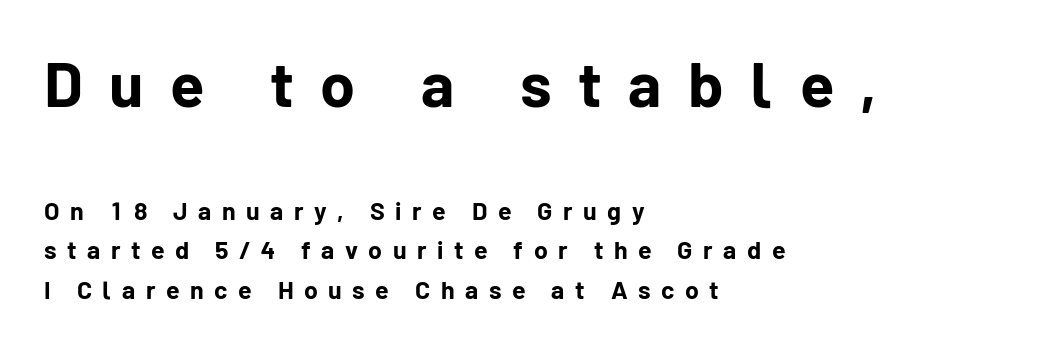
Q: Is the text bold? A: Yes.
Q: Is the text italic (slanted)? A: No, it is upright.
Q: Is the typeface a serif or a sans-serif typeface? A: Sans-serif.
Q: Is the text underlined? A: No.
Q: How is the paragraph aligned? A: Left-aligned.
Q: Is the spacing between letters normal or unusually wide? A: Unusually wide.
Q: Is the spacing between lines tight, normal or loose? A: Normal.
Q: Which block of text is set in a larger size, the first (top) or the second (bottom)? A: The first (top) one.
Q: Width (condensed, normal, or wide)? A: Normal.
Q: Stroke contrast? A: Low.
Q: x-height? A: Medium.
Q: Monospaced? A: No.
